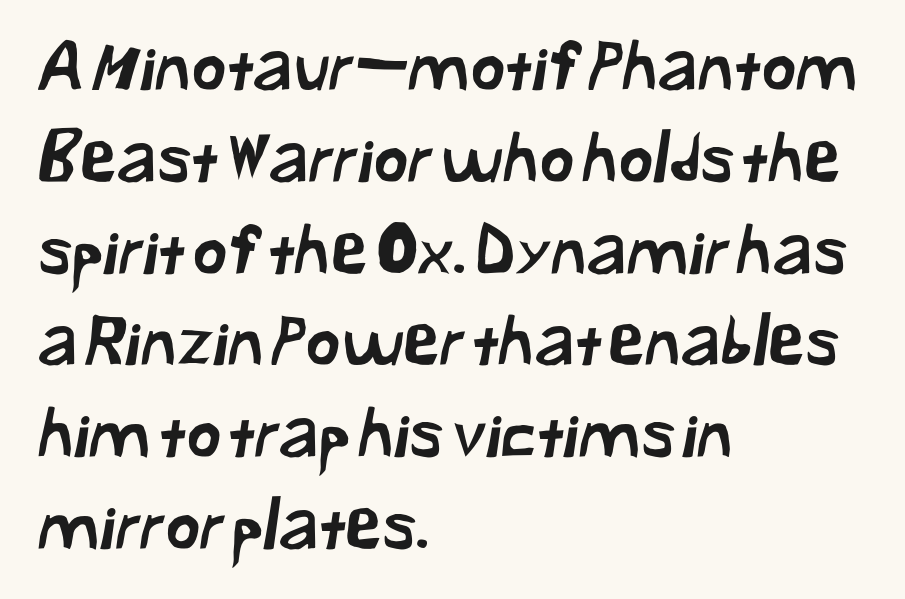
The image shows 67 px sans-serif type; set left-aligned, normal line spacing (1.37x), normal letter spacing, not underlined; low stroke contrast and a medium x-height.
